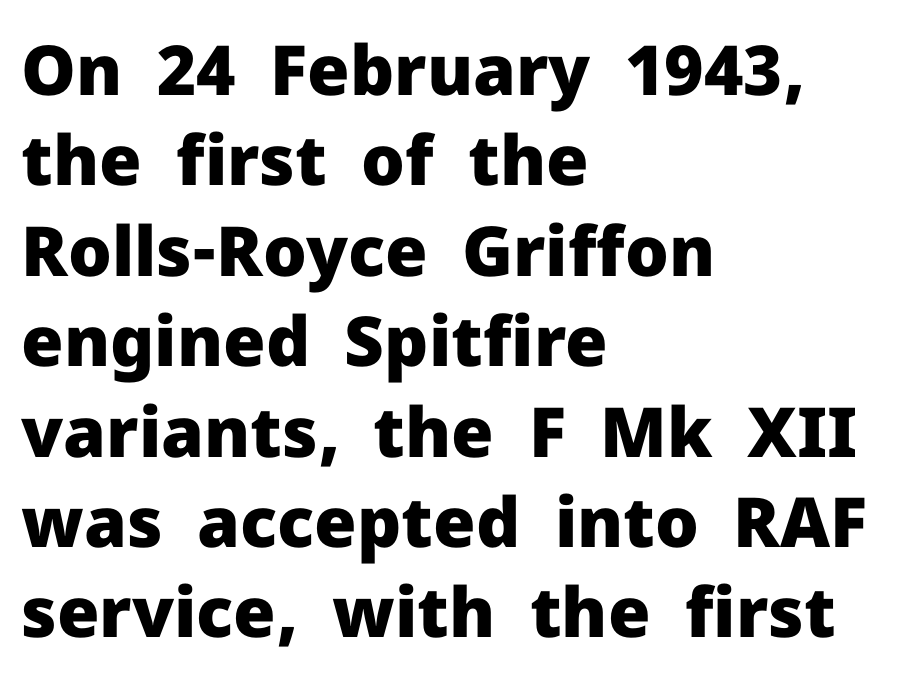
Q: Is the text bold? A: Yes.
Q: Is the text italic (slanted)? A: No, it is upright.
Q: Is the typeface a serif or a sans-serif typeface? A: Sans-serif.
Q: Is the text underlined? A: No.
Q: How is the paragraph aligned? A: Left-aligned.
Q: Is the spacing between letters normal or unusually wide? A: Normal.
Q: Is the spacing between lines tight, normal or loose? A: Normal.
Q: Width (condensed, normal, or wide)? A: Normal.
Q: Stroke contrast? A: Low.
Q: x-height? A: Medium.
Q: Monospaced? A: No.
